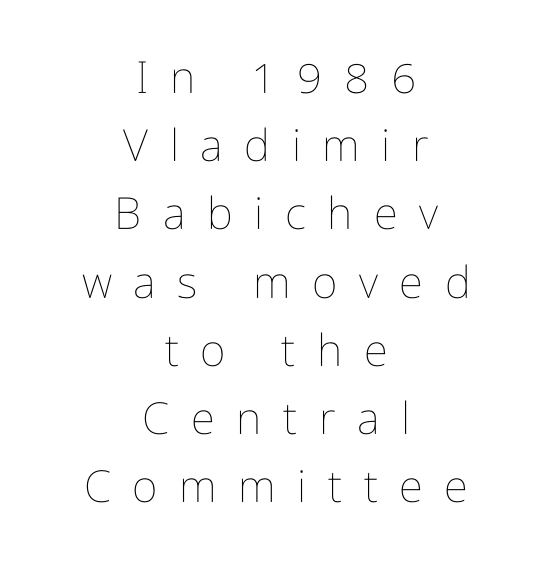
Q: Is the text bold? A: No.
Q: Is the text italic (slanted)? A: No, it is upright.
Q: Is the text underlined? A: No.
Q: How is the paragraph aligned? A: Centered.
Q: Is the spacing between letters normal or unusually wide? A: Unusually wide.
Q: Is the spacing between lines tight, normal or loose? A: Normal.
Q: Width (condensed, normal, or wide)? A: Condensed.
Q: Stroke contrast? A: Low.
Q: x-height? A: Medium.
Q: Monospaced? A: No.
